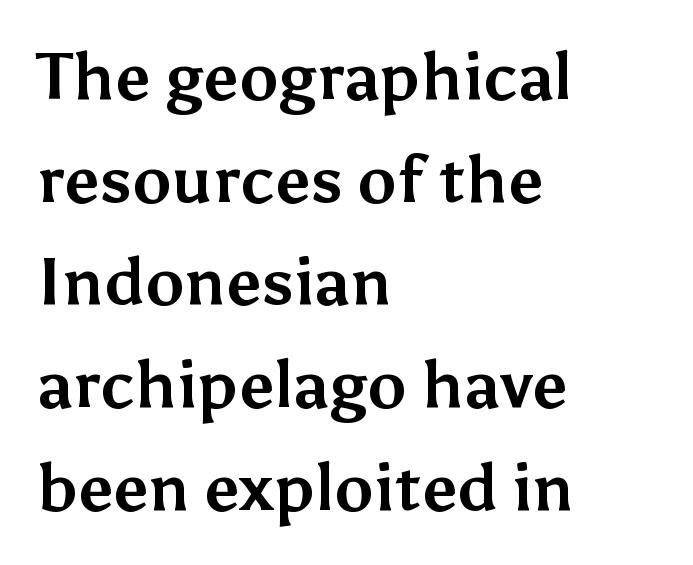
The image shows 65 px bold sans-serif type, upright; set left-aligned, normal line spacing (1.58x), normal letter spacing, not underlined; medium stroke contrast and a medium x-height.
